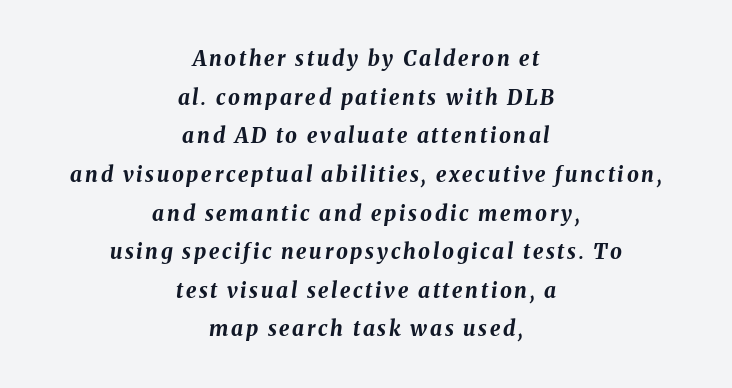
Q: Is the text bold? A: Yes.
Q: Is the text italic (slanted)? A: Yes, it leans right by about 8 degrees.
Q: Is the text underlined? A: No.
Q: How is the paragraph aligned? A: Centered.
